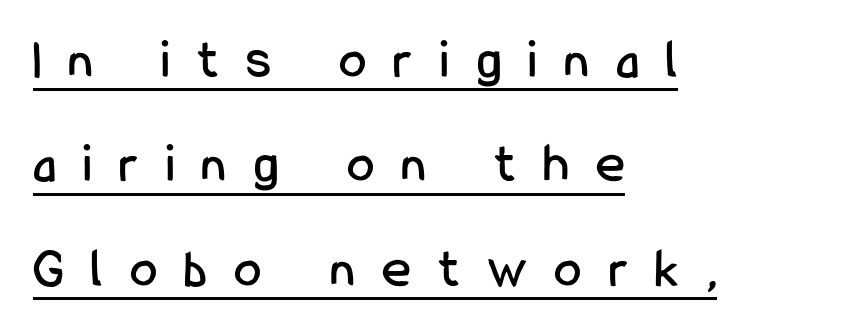
Characters remain perfectly vertical along every line. Typeset ragged right — the left edge is the straight one. Compared with typical body copy, the letter spacing here is much looser. Grotesque or geometric, the face here clearly has no serifs. The rendering uses natural spacing where letterforms have individual widths.
